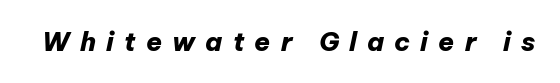
Substantial extra tracking has been applied to these lines. The strip under each line holds only bare page. Is the type bold? Yes — the strokes are clearly thick and heavy. Emphasis-style slanted type is in use.
